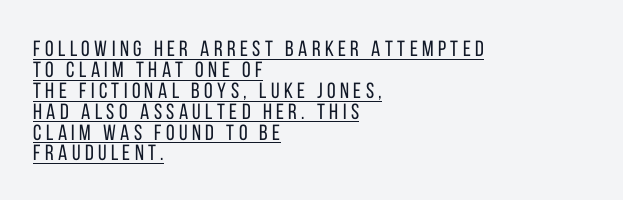
Q: Is the text bold? A: No.
Q: Is the text italic (slanted)? A: No, it is upright.
Q: Is the text underlined? A: Yes.
Q: How is the paragraph aligned? A: Left-aligned.
Q: Is the spacing between letters normal or unusually wide? A: Unusually wide.
Q: Is the spacing between lines tight, normal or loose? A: Tight.
